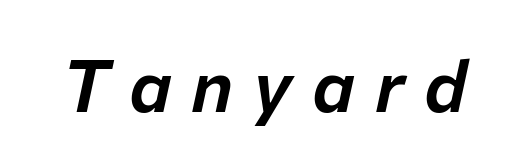
The passage shown is not underscored anywhere. These lines are rendered in a variable-pitch font. The type is letterspaced generously, with wide tracking. Style check: oblique.
